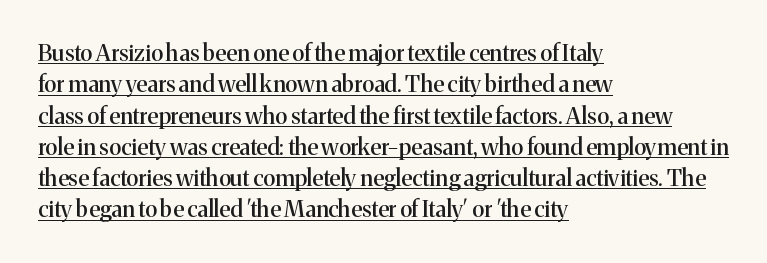
You can tell it's not italic because the verticals are truly vertical. The lines in this sample share a left origin and differ only in where they stop. Underline: present. Evenly set lines give the paragraph a standard silhouette. Characters follow at the spacing the type designer built in.
